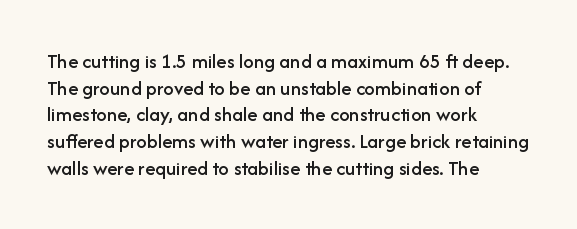
The image shows 21 px text type, upright; set left-aligned, normal line spacing (1.27x), normal letter spacing, not underlined.
